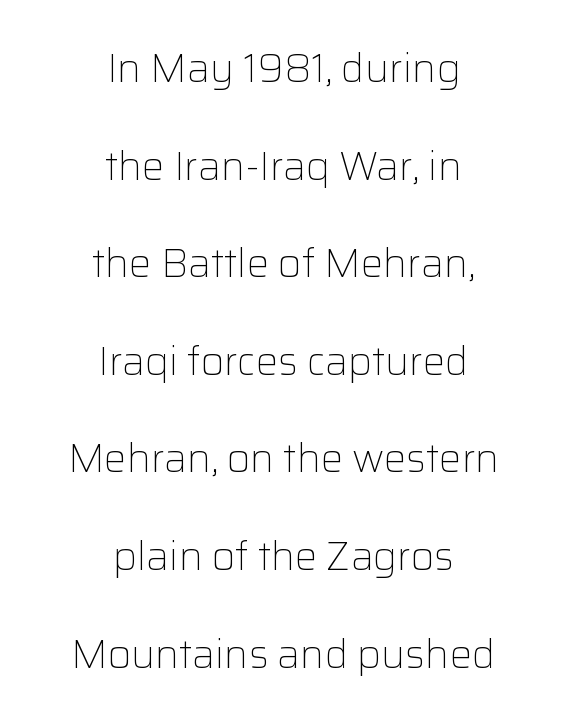
The image shows 40 px light sans-serif type, upright; set centered, loose line spacing (2.44x), normal letter spacing, not underlined; low stroke contrast and a medium x-height.
